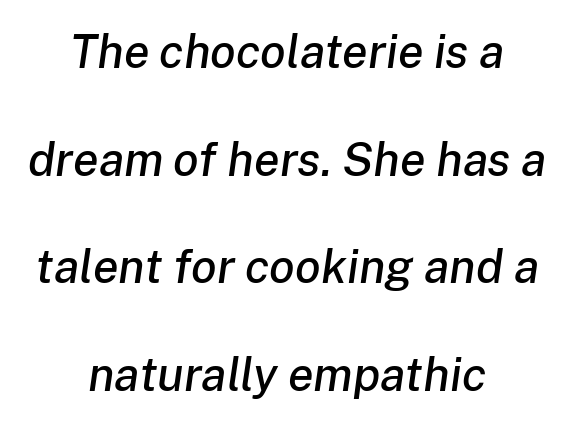
The image shows 47 px text type, italic (leaning right); set centered, loose line spacing (2.29x), normal letter spacing, not underlined; low stroke contrast and a medium x-height.
